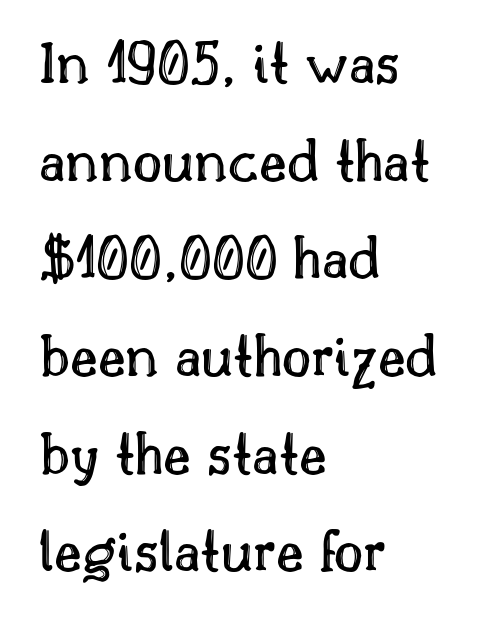
{"italic": "no", "width": "normal", "x_height": "small", "monospaced": "no", "underline": "no", "align": "left", "line_spacing": "normal", "line_spacing_ratio": 1.55, "letter_spacing": "normal", "letter_spacing_em": 0.0, "glyph_px": 63}
